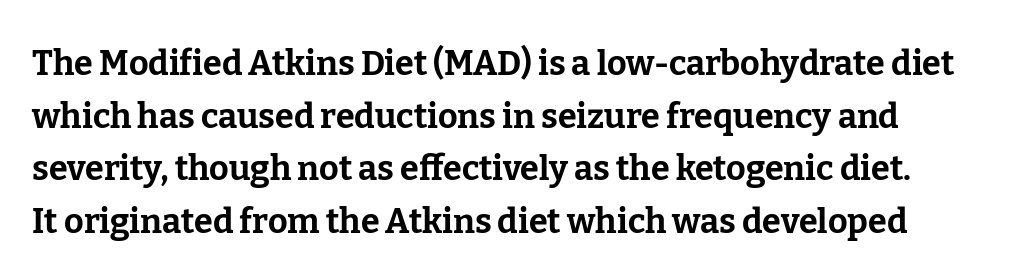
{"serif": "yes", "italic": "no", "bold": "yes", "weight": "bold", "width": "normal", "stroke_contrast": "low", "x_height": "medium", "monospaced": "no", "underline": "no", "line_spacing": "normal", "line_spacing_ratio": 1.55, "letter_spacing": "normal", "letter_spacing_em": 0.0, "glyph_px": 34}
